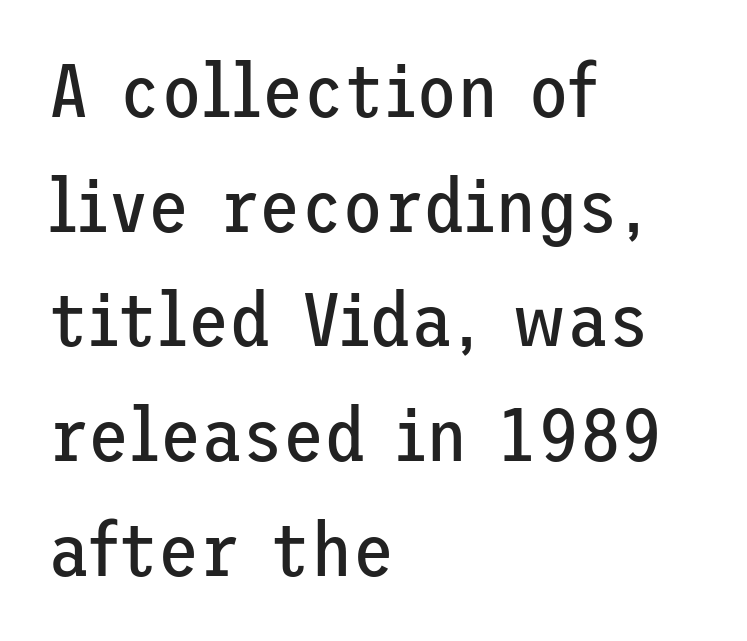
Is the letter spacing exaggerated? No — it looks like the ordinary default. I'd call this a sans setting — the letters go barefoot. This rendering features lettering with no underline. Honestly, the row spacing looks completely unremarkable.
